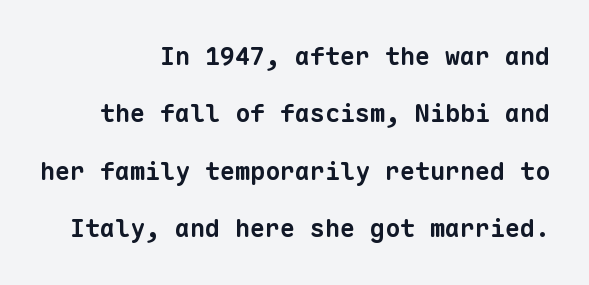
The image shows 25 px bold type; set right-aligned, loose line spacing (2.3x), normal letter spacing, not underlined.
